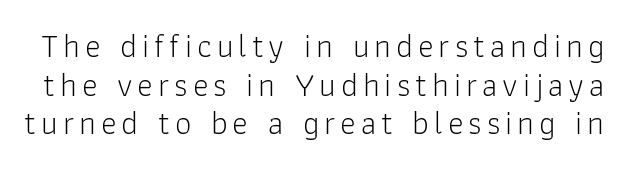
Q: Is the text bold? A: No.
Q: Is the text italic (slanted)? A: No, it is upright.
Q: Is the typeface a serif or a sans-serif typeface? A: Sans-serif.
Q: Is the text underlined? A: No.
Q: Width (condensed, normal, or wide)? A: Normal.
Q: Stroke contrast? A: Low.
Q: x-height? A: Medium.
Q: Monospaced? A: No.
